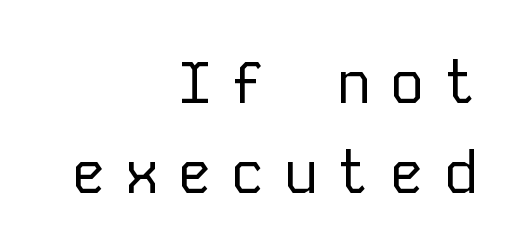
The glyphs in this specimen are sans serif. Weight: regular or lighter. How are the letters spaced? Widely, with obvious added tracking. Style check: upright. Notice how descenders clear the ascenders below comfortably — that's standard leading. Honestly, there is no underline to notice here at all.
